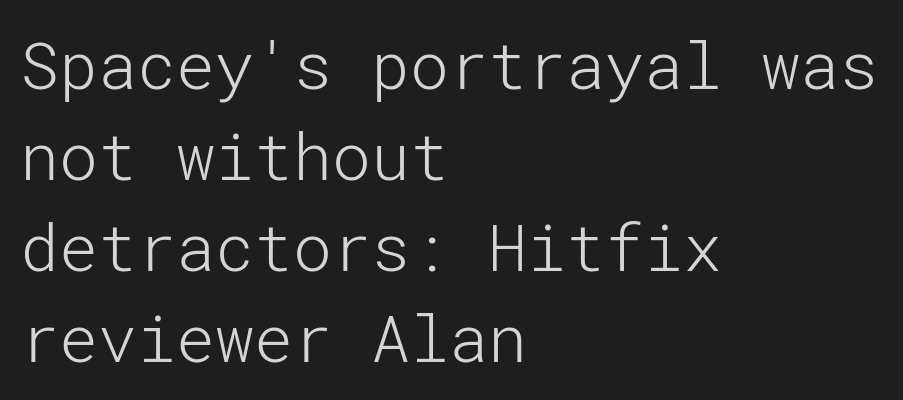
Normally led — the rows are evenly, conventionally spaced. Bold? No — there's no thickening of the strokes. The typesetter chose a ragged-right arrangement here. Nothing unusual about the tracking: characters are spaced as the font intends.
